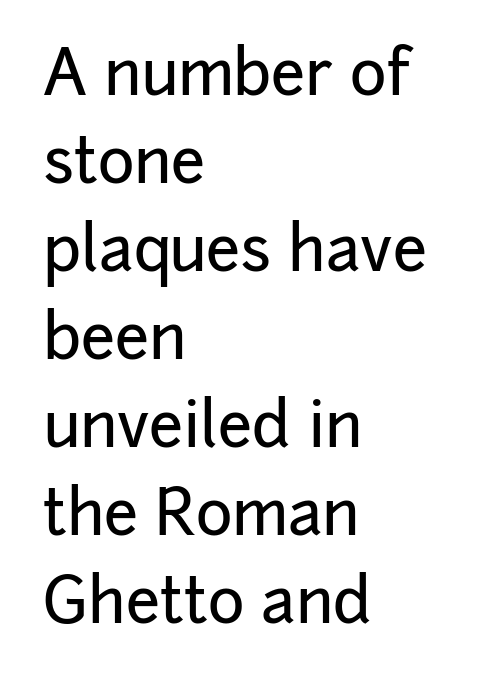
Q: Is the text italic (slanted)? A: No, it is upright.
Q: Is the typeface a serif or a sans-serif typeface? A: Sans-serif.
Q: Is the text underlined? A: No.
Q: How is the paragraph aligned? A: Left-aligned.
Q: Is the spacing between letters normal or unusually wide? A: Normal.
Q: Is the spacing between lines tight, normal or loose? A: Normal.
Q: Width (condensed, normal, or wide)? A: Normal.
Q: Stroke contrast? A: Low.
Q: x-height? A: Medium.
Q: Monospaced? A: No.
